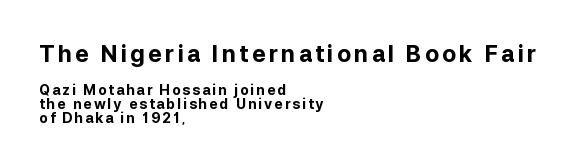
{"italic": "no", "bold": "yes", "underline": "no", "align": "left", "line_spacing": "tight", "line_spacing_ratio": 1.02, "larger_block": "first", "size_ratio": 1.64, "glyph_px": 23}
